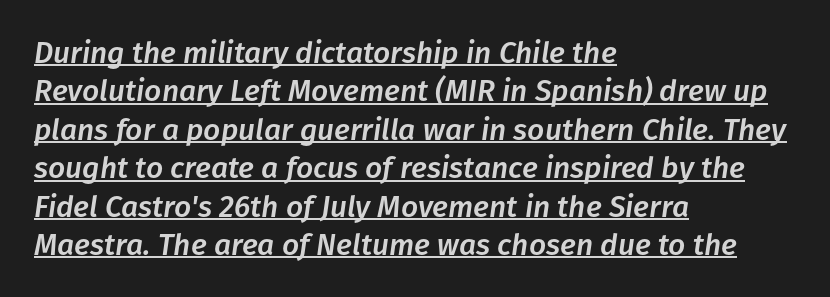
{"italic": "yes", "lean": "right", "slant_degrees": 8, "width": "normal", "stroke_contrast": "low", "x_height": "medium", "monospaced": "no", "underline": "yes", "align": "left", "line_spacing": "normal", "line_spacing_ratio": 1.28, "letter_spacing": "normal", "letter_spacing_em": 0.0, "glyph_px": 30}
